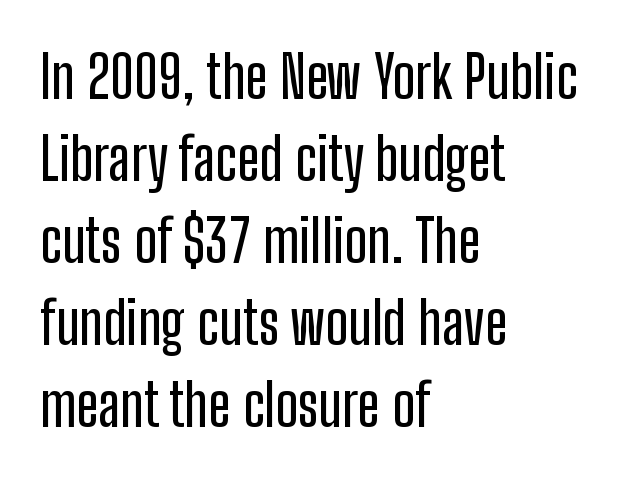
Lines of text with bare space underneath. You could not count columns in this text — the font is proportionally spaced. The gaps between neighbouring characters are ordinary and unremarkable. Honestly, the row spacing looks completely unremarkable. Are there feet on the stems? There aren't — it's a sans. When letters stand straight like this, we call the style roman or upright.
